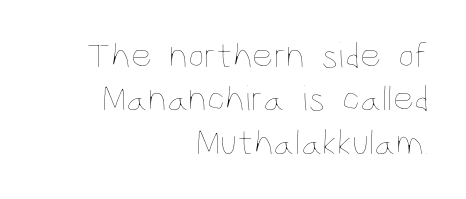
{"italic": "no", "bold": "no", "weight": "thin", "width": "condensed", "stroke_contrast": "low", "x_height": "large", "monospaced": "no", "underline": "no", "align": "right", "line_spacing_ratio": 1.17, "letter_spacing": "normal", "letter_spacing_em": 0.0, "glyph_px": 37}
